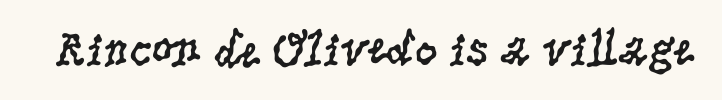
Q: Is the text bold? A: No.
Q: Is the typeface a serif or a sans-serif typeface? A: Serif.
Q: Is the text underlined? A: No.
Q: Is the spacing between letters normal or unusually wide? A: Normal.
Q: Width (condensed, normal, or wide)? A: Condensed.
Q: Stroke contrast? A: Low.
Q: x-height? A: Large.
Q: Monospaced? A: No.
